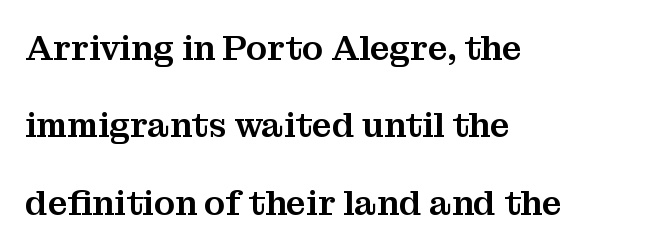
The image shows 35 px serif type, upright; set left-aligned, loose line spacing (2.21x), normal letter spacing, not underlined; medium stroke contrast and a medium x-height.
